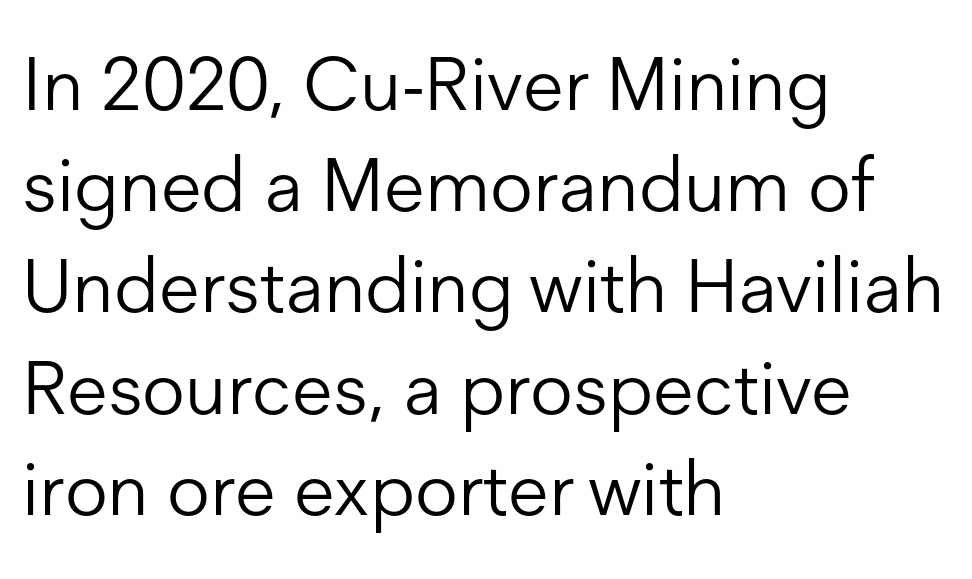
You could call the tracking neutral — neither tight nor loose. Is this a sans? Yes — the strokes have no serifs. Stem width sits at or under what a default text font uses. Notice how the stems are strictly vertical — no italics here. The lines sit at an ordinary, default distance from one another. Varying glyph widths throughout — classic text-font behaviour.
